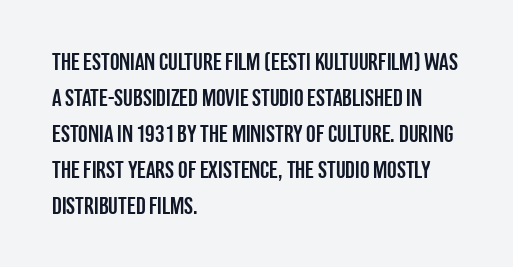
{"italic": "no", "underline": "no", "align": "left", "line_spacing": "normal", "line_spacing_ratio": 1.5, "letter_spacing": "normal", "letter_spacing_em": 0.0, "glyph_px": 24}
